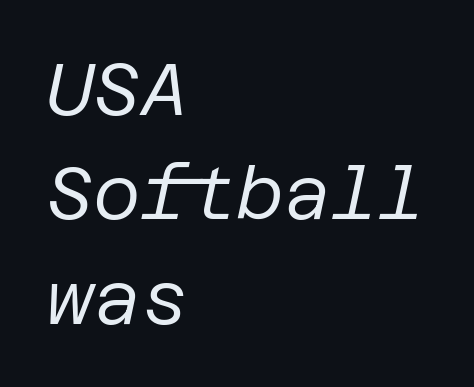
{"italic": "yes", "lean": "right", "slant_degrees": 12, "bold": "no", "weight": "regular", "width": "normal", "stroke_contrast": "low", "x_height": "large", "underline": "no", "align": "left", "line_spacing": "normal", "line_spacing_ratio": 1.43, "letter_spacing": "normal", "letter_spacing_em": 0.0, "glyph_px": 73}
